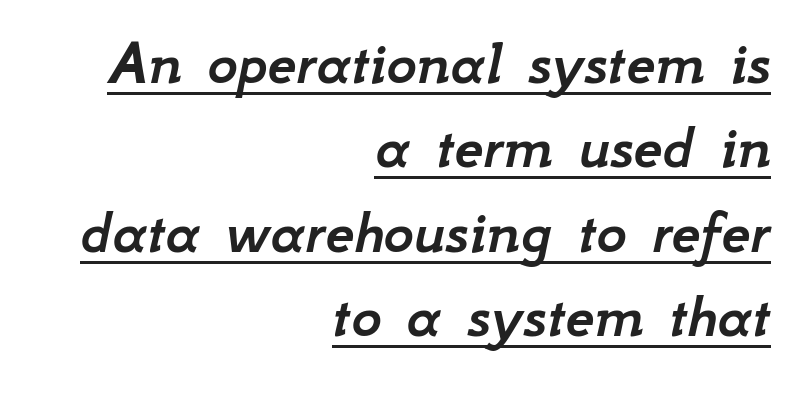
Summary of vertical rhythm: regular, with standard interline spacing. This sample has the flowing, uneven cadence of proportional lettering. The lettering is marked with a stroke running underneath it. Each line ends at the same right margin while the left side varies. How are the letters spaced? Ordinarily, with no added tracking.
